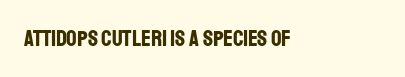
{"italic": "no", "bold": "yes", "underline": "no", "align": "left", "letter_spacing": "normal", "letter_spacing_em": 0.0, "glyph_px": 23}
